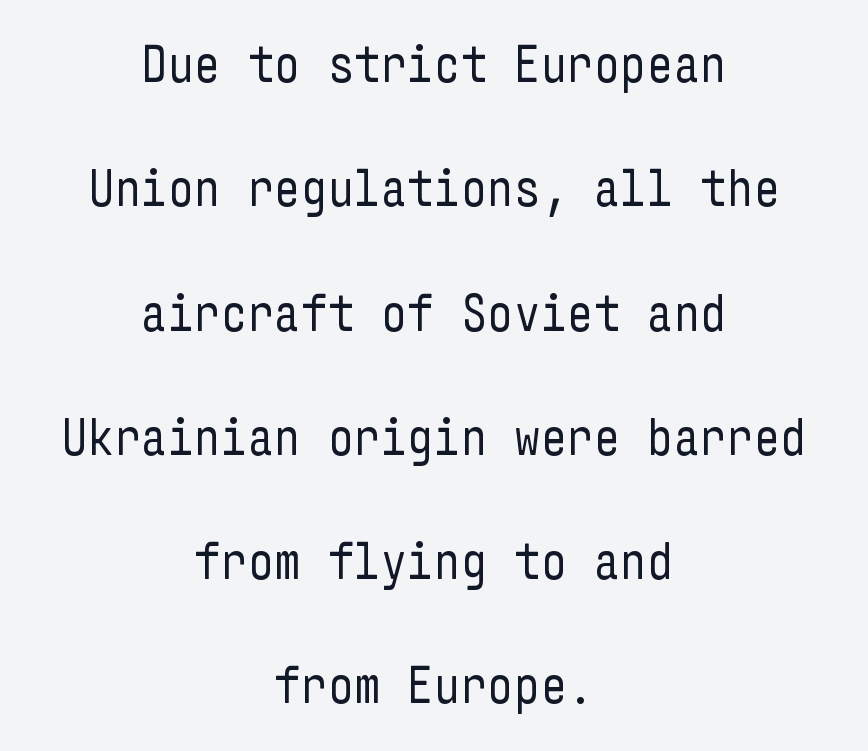
The image shows 52 px regular-weight, condensed sans-serif type, upright; set centered, loose line spacing (2.39x), normal letter spacing, not underlined; low stroke contrast and a medium x-height.
